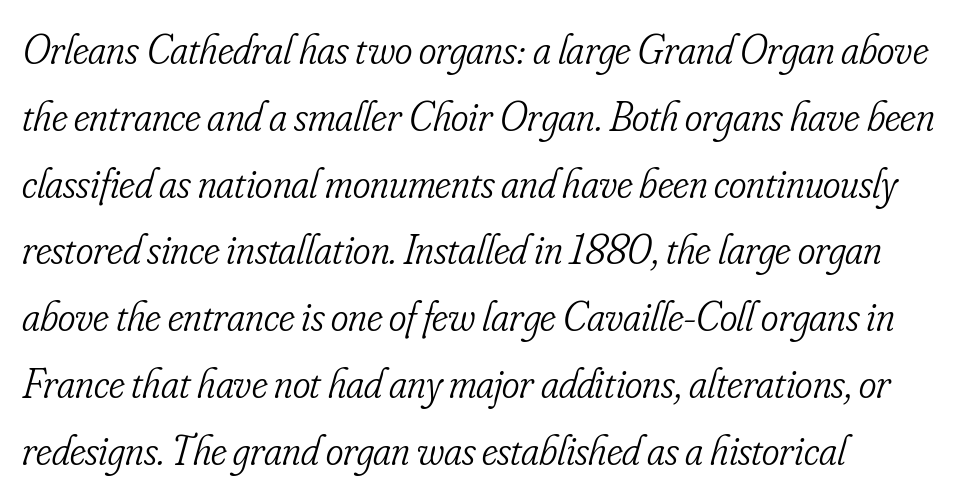
{"serif": "yes", "italic": "yes", "lean": "right", "slant_degrees": 16, "bold": "no", "weight": "light", "width": "condensed", "stroke_contrast": "low", "x_height": "small", "monospaced": "no", "underline": "no", "align": "left", "line_spacing": "normal", "line_spacing_ratio": 1.59, "letter_spacing": "normal", "letter_spacing_em": 0.0, "glyph_px": 42}
